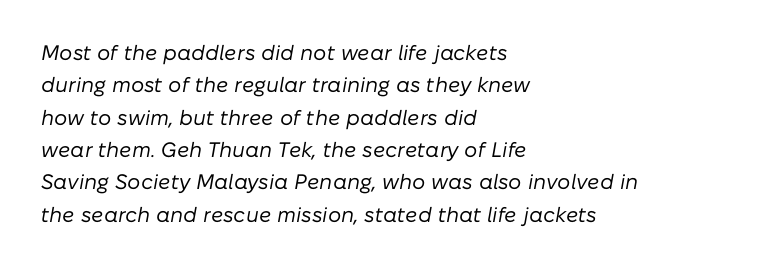
{"italic": "yes", "lean": "right", "slant_degrees": 10, "bold": "no", "underline": "no", "align": "left", "line_spacing": "normal", "line_spacing_ratio": 1.54, "letter_spacing": "normal", "letter_spacing_em": 0.0, "glyph_px": 21}
